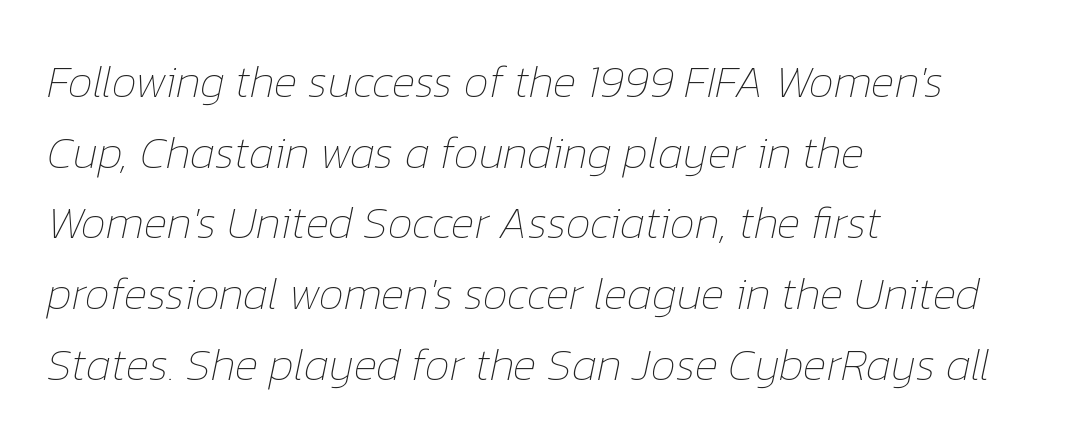
{"italic": "yes", "lean": "right", "slant_degrees": 12, "bold": "no", "weight": "thin", "width": "normal", "stroke_contrast": "low", "x_height": "medium", "monospaced": "no", "underline": "no", "align": "left", "line_spacing": "normal", "line_spacing_ratio": 1.57, "letter_spacing": "normal", "letter_spacing_em": 0.0, "glyph_px": 45}
